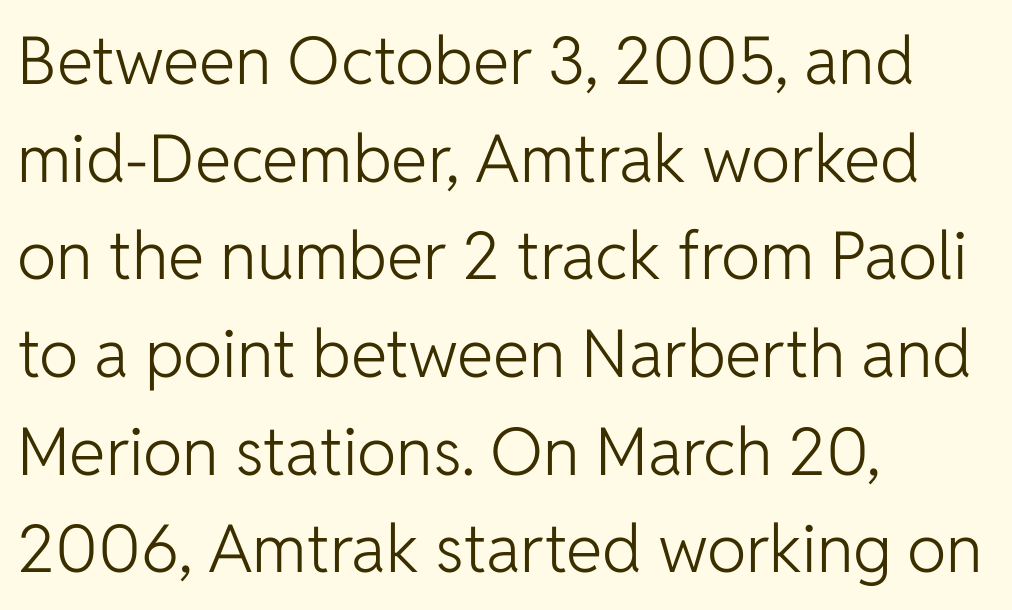
If you drew a line through each stem, it would be perfectly vertical. The face looks like a standard text weight, possibly lighter. Rows of type keep a routine distance in the vertical direction. A classic flush-left, rag-right setting is used for this passage. Nobody drew a line under any word here.
